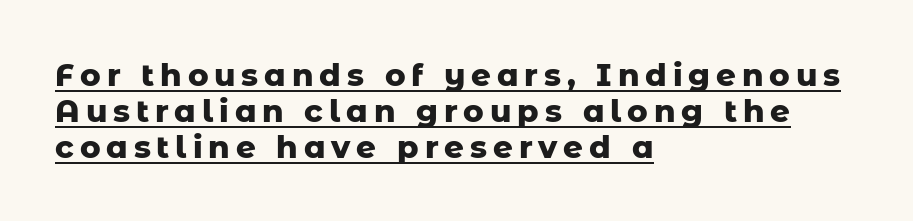
The image shows 31 px heavy sans-serif type, upright; set left-aligned, line spacing 1.16x, underlined; low stroke contrast and a medium x-height.
